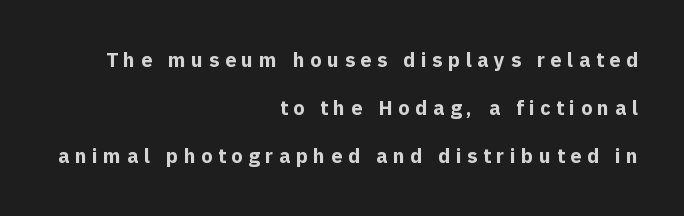
Q: Is the text bold? A: Yes.
Q: Is the text italic (slanted)? A: No, it is upright.
Q: Is the text underlined? A: No.
Q: How is the paragraph aligned? A: Right-aligned.
Q: Is the spacing between letters normal or unusually wide? A: Unusually wide.
Q: Is the spacing between lines tight, normal or loose? A: Loose.
